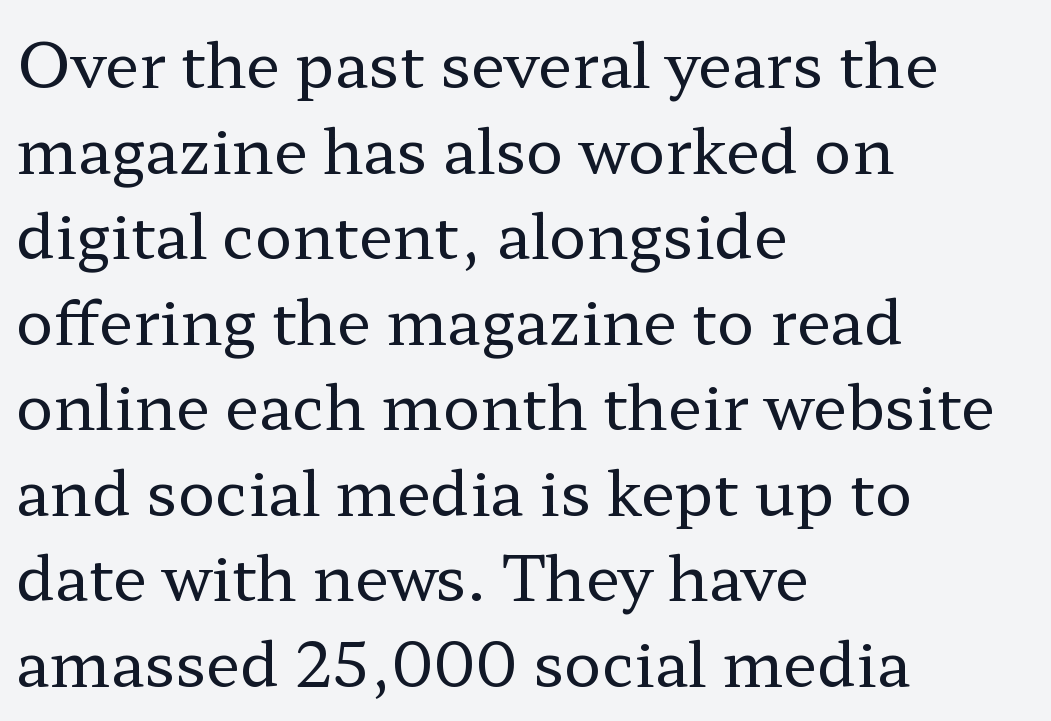
Casual observation: everything's shoved over to the left. This is serif lettering, the kind often seen in printed books. The letters stand straight up with perfectly vertical stems. Summary of weight: not heavy and not bold. One glance says typical: line gaps are just what's usual.
